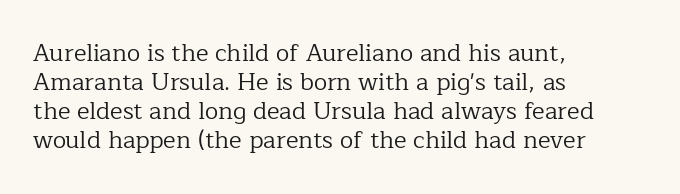
The image shows 24 px text type, upright; set left-aligned, line spacing 1.21x, normal letter spacing, not underlined.
